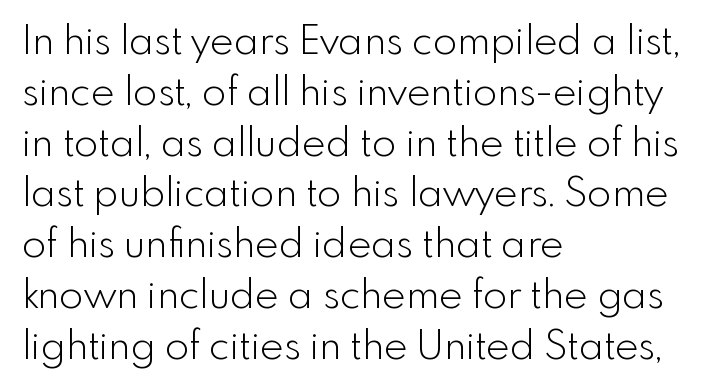
The image shows 40 px light sans-serif type, upright; set left-aligned, normal line spacing (1.27x), normal letter spacing, not underlined; a small x-height.
